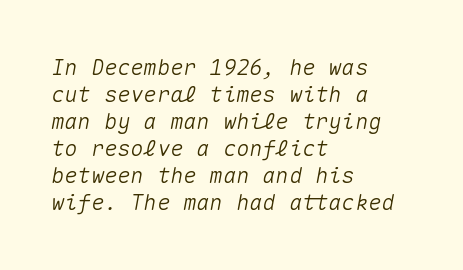
Q: Is the text italic (slanted)? A: Yes, it leans right by about 10 degrees.
Q: Is the text underlined? A: No.
Q: How is the paragraph aligned? A: Left-aligned.
Q: Is the spacing between letters normal or unusually wide? A: Normal.
